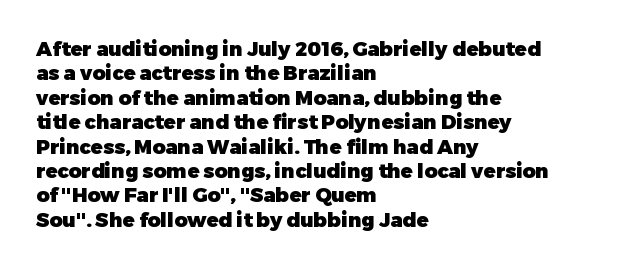
The image shows 20 px bold type, upright; set left-aligned, line spacing 1.22x, normal letter spacing, not underlined.
